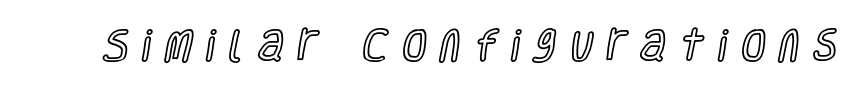
The image shows 35 px condensed type; set unusually wide letter spacing (+0.41 em), not underlined; a large x-height.
